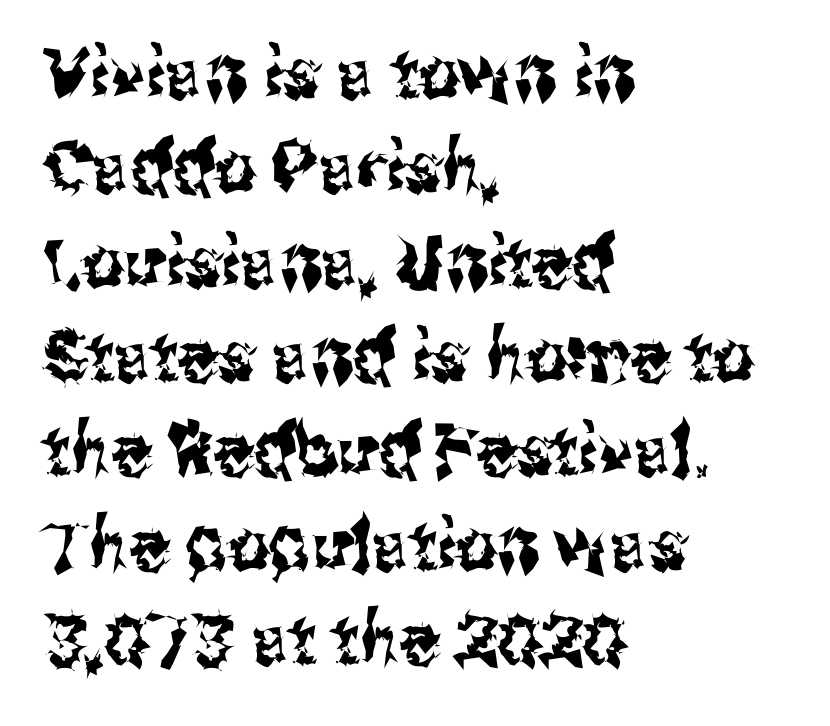
{"serif": "no", "italic": "no", "width": "condensed", "stroke_contrast": "medium", "x_height": "medium", "monospaced": "no", "underline": "no", "align": "left", "line_spacing": "normal", "line_spacing_ratio": 1.31, "letter_spacing": "normal", "letter_spacing_em": 0.0, "glyph_px": 72}
